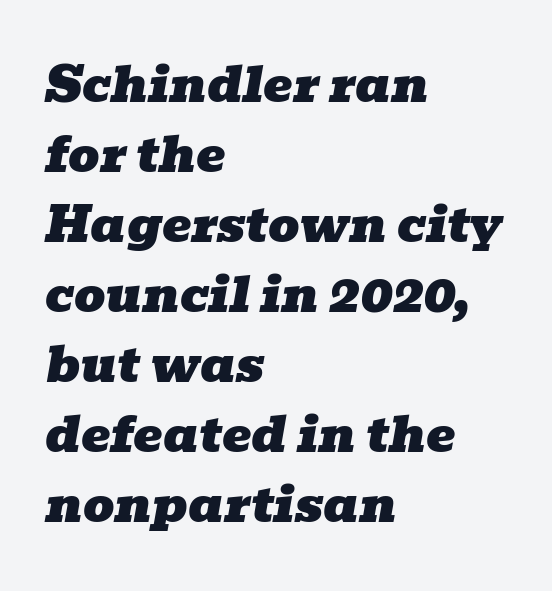
Q: Is the text italic (slanted)? A: Yes, it leans right by about 10 degrees.
Q: Is the typeface a serif or a sans-serif typeface? A: Serif.
Q: Is the text underlined? A: No.
Q: How is the paragraph aligned? A: Left-aligned.
Q: Is the spacing between letters normal or unusually wide? A: Normal.
Q: Is the spacing between lines tight, normal or loose? A: Normal.
Q: Width (condensed, normal, or wide)? A: Wide.
Q: Stroke contrast? A: Low.
Q: x-height? A: Medium.
Q: Monospaced? A: No.
